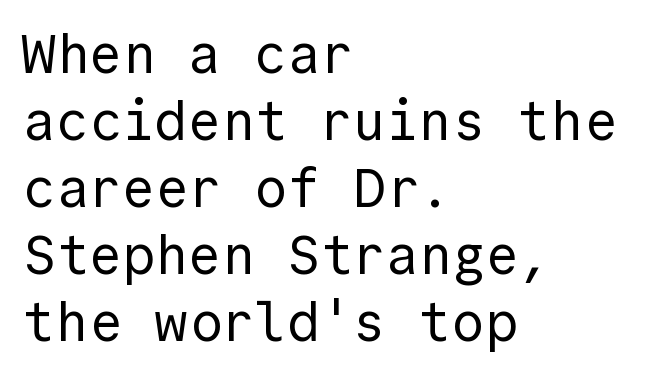
{"serif": "no", "italic": "no", "bold": "no", "weight": "regular", "width": "normal", "x_height": "medium", "monospaced": "yes", "underline": "no", "align": "left", "line_spacing_ratio": 1.22, "letter_spacing": "normal", "letter_spacing_em": 0.0, "glyph_px": 55}
